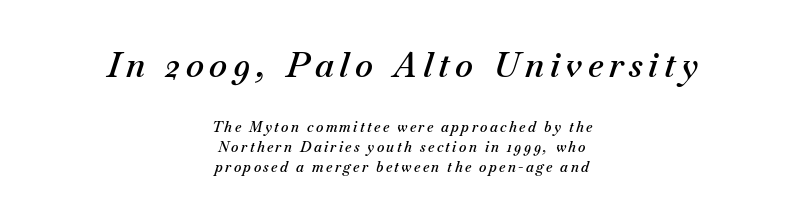
The image shows 34 px semibold type, italic (leaning right); set centered, normal line spacing (1.42x), not underlined; the first (top) block is 2.43x larger; medium stroke contrast and a small x-height.
